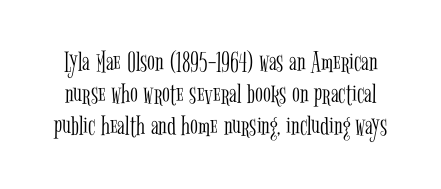
The image shows 29 px light, condensed serif type, upright; set tight line spacing (1.1x), normal letter spacing, not underlined; low stroke contrast and a medium x-height.
